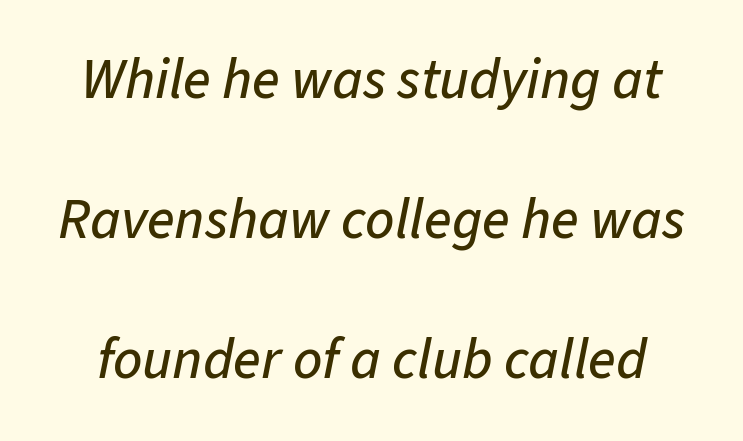
{"italic": "yes", "lean": "right", "slant_degrees": 11, "width": "normal", "stroke_contrast": "low", "x_height": "medium", "monospaced": "no", "underline": "no", "line_spacing": "loose", "line_spacing_ratio": 2.46, "letter_spacing": "normal", "letter_spacing_em": 0.0, "glyph_px": 57}
